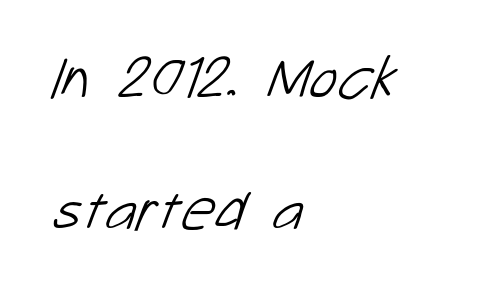
The cut favours lightness, reaching ordinary text weight at its darkest. The letters advance in unequal steps, a hallmark of proportional type. One glance says open: line gaps are wider than usual. Nothing sits at the stroke ends, so this counts as sans-serif. One-word summary of the alignment: left. This rendering leaves character spacing at its baseline value.
